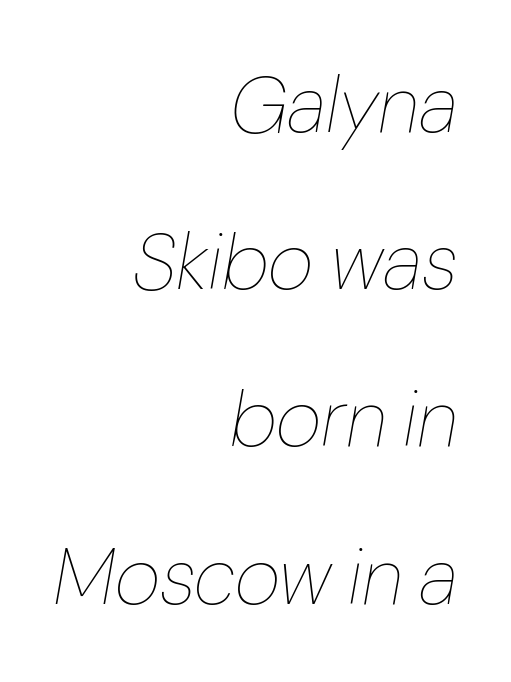
{"italic": "yes", "lean": "right", "slant_degrees": 10, "bold": "no", "weight": "thin", "width": "normal", "stroke_contrast": "low", "x_height": "medium", "monospaced": "no", "underline": "no", "align": "right", "line_spacing": "loose", "line_spacing_ratio": 1.99, "letter_spacing": "normal", "letter_spacing_em": 0.0, "glyph_px": 79}
